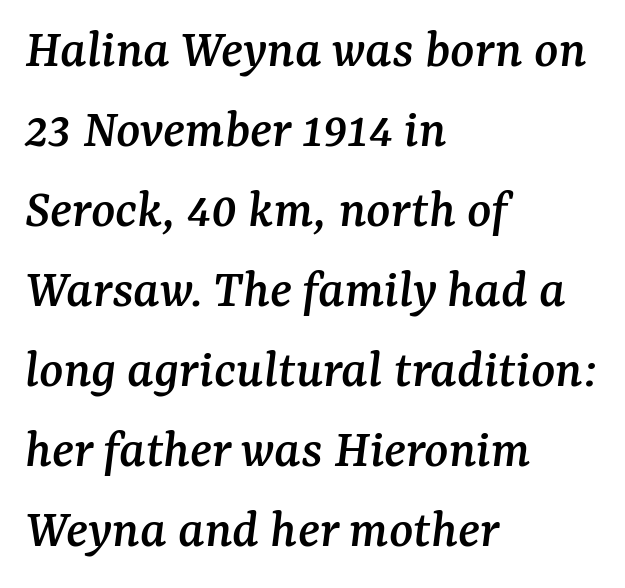
Underlining? Definitely not there. The letters advance in unequal steps, a hallmark of proportional type. These lines keep a tight, regular rhythm from letter to letter. Reading down the block, your eye returns to a fixed left position each line.
